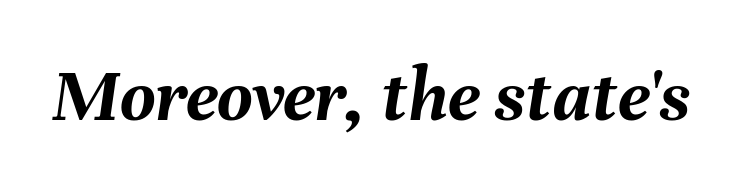
The baseline area is clear. Designer's note — italics engaged. Emphasis by weight is at full strength: bold. Standard letterfit; no display-style spreading of the glyphs. The face used here is proportionally spaced, like ordinary book or web type.
